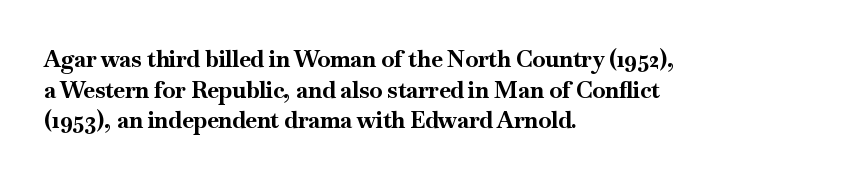
The image shows 23 px bold type, upright; set left-aligned, normal line spacing (1.33x), normal letter spacing, not underlined.
